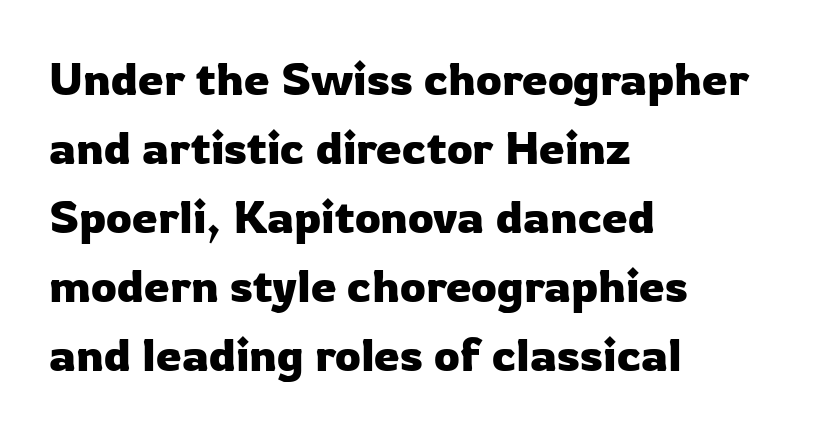
The image shows 46 px sans-serif type, upright; set left-aligned, normal line spacing (1.5x), normal letter spacing, not underlined; low stroke contrast and a medium x-height.
